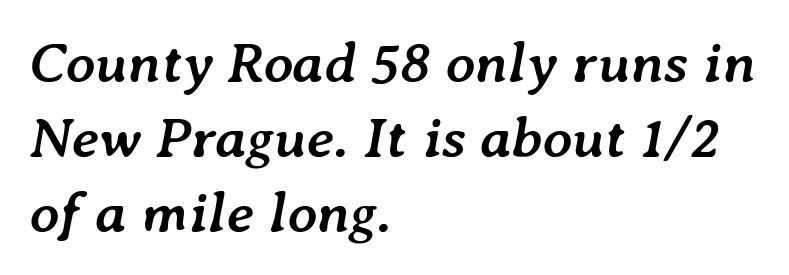
Q: Is the text bold? A: Yes.
Q: Is the text italic (slanted)? A: Yes, it leans right by about 7 degrees.
Q: Is the text underlined? A: No.
Q: How is the paragraph aligned? A: Left-aligned.
Q: Is the spacing between letters normal or unusually wide? A: Normal.
Q: Is the spacing between lines tight, normal or loose? A: Normal.
Q: Width (condensed, normal, or wide)? A: Normal.
Q: Stroke contrast? A: Low.
Q: x-height? A: Medium.
Q: Monospaced? A: No.
